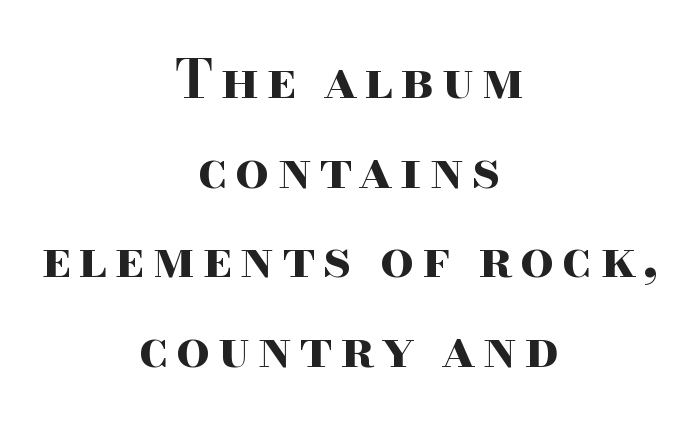
These lines are rendered in a variable-pitch font. No word sits above an underline. The glyphs in this specimen are seriffed. Strokes here are thick enough to call this a true bold. Rows of type keep a routine distance in the vertical direction.
